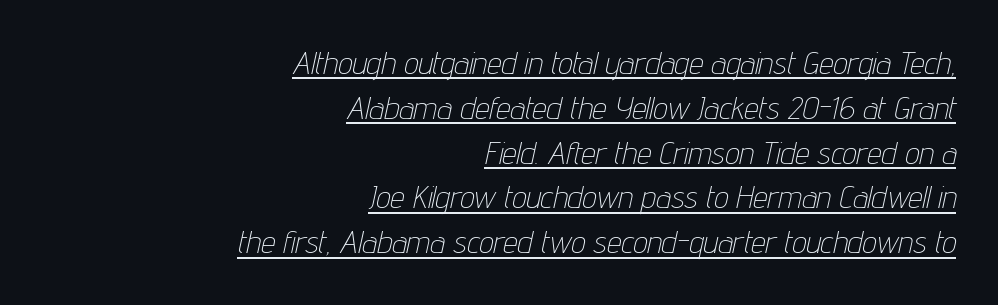
Q: Is the text bold? A: No.
Q: Is the text italic (slanted)? A: Yes, it leans right by about 12 degrees.
Q: Is the text underlined? A: Yes.
Q: How is the paragraph aligned? A: Right-aligned.
Q: Is the spacing between letters normal or unusually wide? A: Normal.
Q: Is the spacing between lines tight, normal or loose? A: Normal.
Q: Width (condensed, normal, or wide)? A: Condensed.
Q: Stroke contrast? A: Low.
Q: x-height? A: Medium.
Q: Monospaced? A: No.
